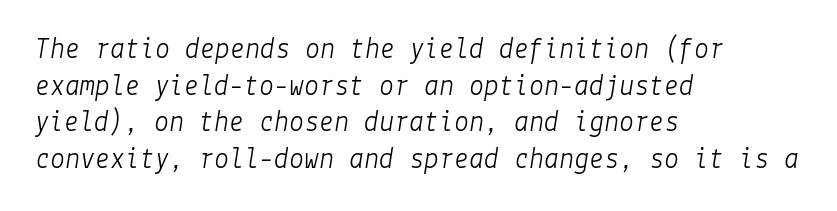
Weight: in the light-to-regular range. Only glyphs here, with clear space below each row. Is the type slanted? Yes — the strokes lean at a clear angle. Teacher's note: observe the even left margin — that is flush-left alignment. Letter spacing: default.
